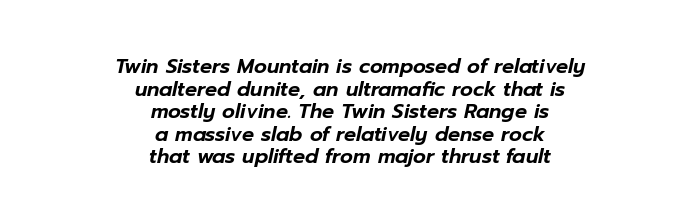
{"italic": "yes", "lean": "right", "slant_degrees": 12, "underline": "no", "align": "center", "line_spacing": "tight", "line_spacing_ratio": 1.13, "letter_spacing": "normal", "letter_spacing_em": 0.0, "glyph_px": 20}
